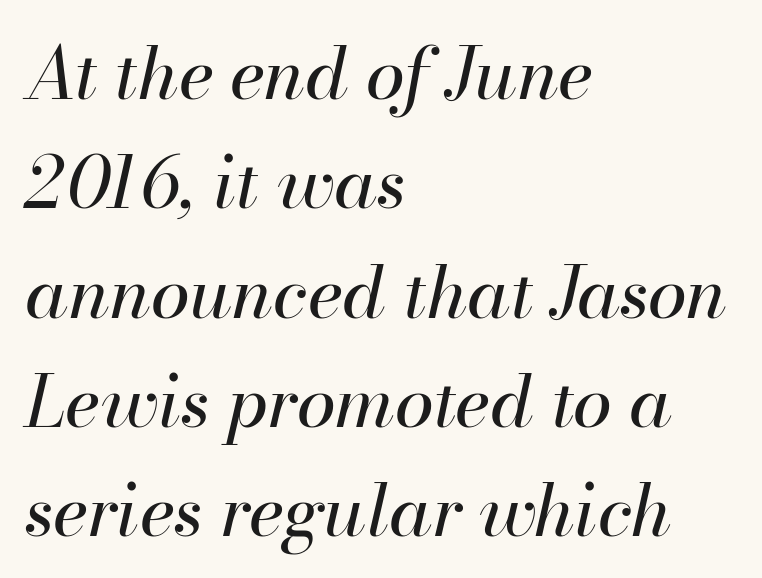
These lines keep a tight, regular rhythm from letter to letter. Baseline-to-baseline distance is the conventional proportion of letter height. The words here are not underlined. The typography opts for an oblique posture over an upright one. The passage shown is typed in a proportional face where columns would drift. Does the copy run flush right? No — it runs flush left.
